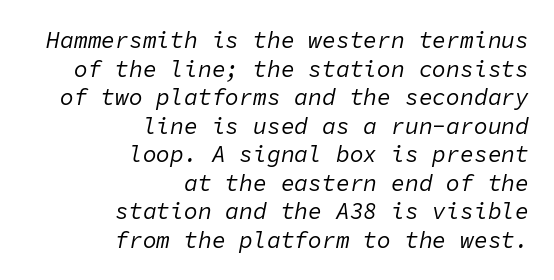
{"italic": "yes", "lean": "right", "slant_degrees": 11, "bold": "no", "underline": "no", "align": "right", "line_spacing_ratio": 1.24, "letter_spacing": "normal", "letter_spacing_em": 0.0, "glyph_px": 23}
